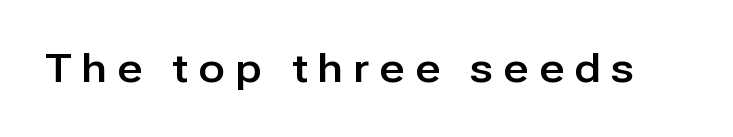
The image shows 39 px sans-serif type, upright; set unusually wide letter spacing (+0.27 em), not underlined; low stroke contrast and a medium x-height.
